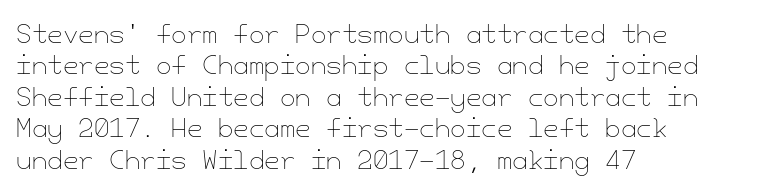
Q: Is the text bold? A: No.
Q: Is the text italic (slanted)? A: No, it is upright.
Q: Is the text underlined? A: No.
Q: How is the paragraph aligned? A: Left-aligned.
Q: Is the spacing between letters normal or unusually wide? A: Normal.
Q: Is the spacing between lines tight, normal or loose? A: Normal.
